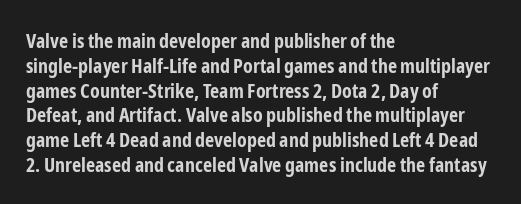
Q: Is the text bold? A: Yes.
Q: Is the text italic (slanted)? A: No, it is upright.
Q: Is the text underlined? A: No.
Q: How is the paragraph aligned? A: Left-aligned.
Q: Is the spacing between letters normal or unusually wide? A: Normal.
